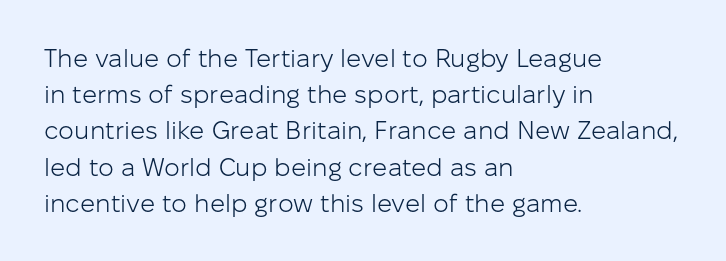
The image shows 25 px text type, upright; set left-aligned, normal line spacing (1.45x), normal letter spacing, not underlined.
